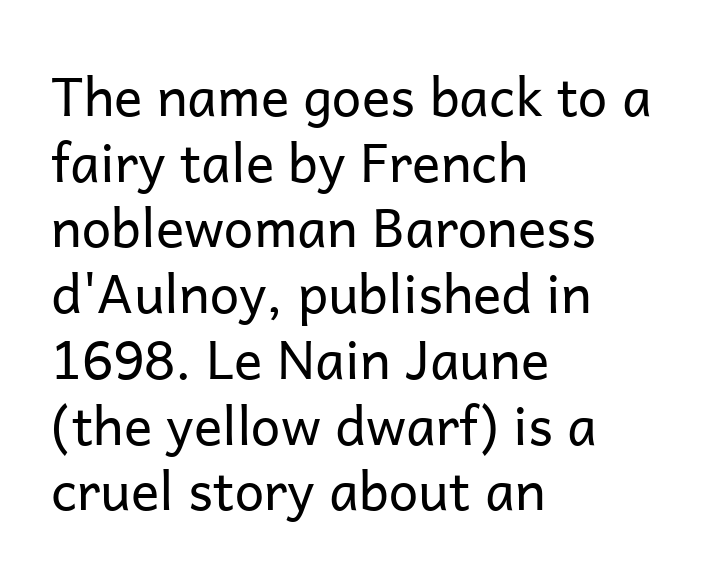
The image shows 53 px regular-weight sans-serif type, upright; set left-aligned, line spacing 1.24x, normal letter spacing, not underlined; low stroke contrast and a medium x-height.
